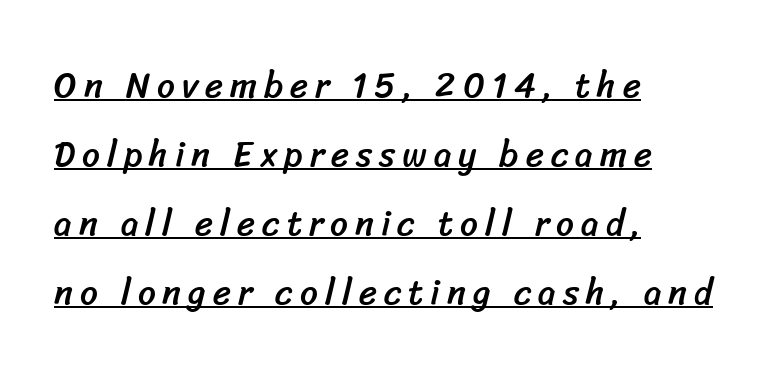
{"serif": "no", "width": "normal", "stroke_contrast": "low", "x_height": "medium", "monospaced": "no", "underline": "yes", "align": "left", "line_spacing": "loose", "line_spacing_ratio": 1.97, "letter_spacing": "wide", "letter_spacing_em": 0.2, "glyph_px": 35}
